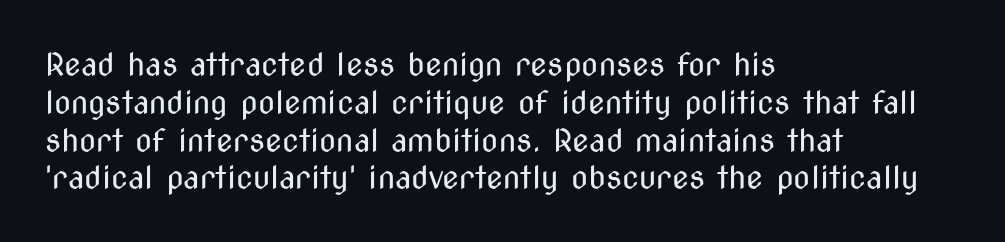
Q: Is the text bold? A: No.
Q: Is the text italic (slanted)? A: No, it is upright.
Q: Is the typeface a serif or a sans-serif typeface? A: Sans-serif.
Q: Is the text underlined? A: No.
Q: How is the paragraph aligned? A: Left-aligned.
Q: Is the spacing between letters normal or unusually wide? A: Normal.
Q: Width (condensed, normal, or wide)? A: Condensed.
Q: Stroke contrast? A: Medium.
Q: x-height? A: Medium.
Q: Monospaced? A: No.
